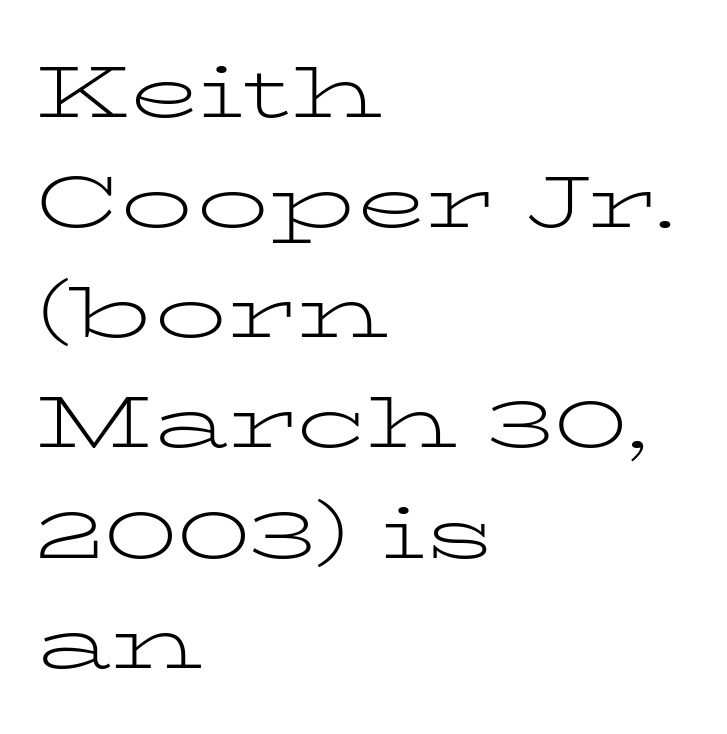
Quick note: interline space is typical. Are there feet on the stems? There are — it's a serif. Where is the straight margin? On the left. The type is set solid horizontally, with unmodified tracking. Looks like regular typesetting: each glyph gets only the width it needs. Clear beneath every line of the passage.
